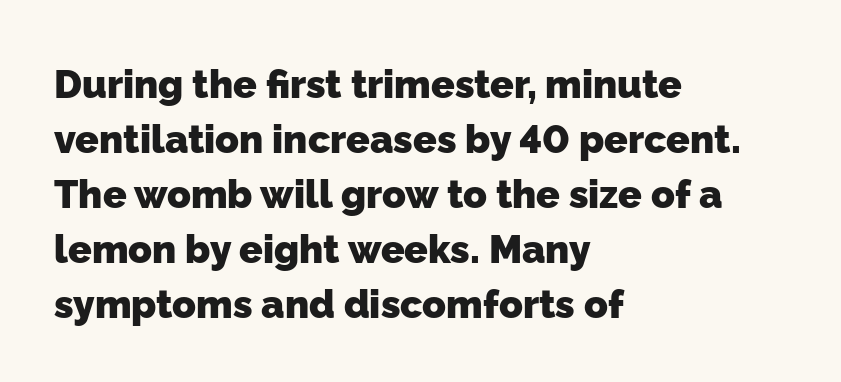
Casual observation: everything's shoved over to the left. What kind of face is this? One without serifs — a sans. Varying glyph widths throughout — classic text-font behaviour. Evenly set lines give the paragraph a standard silhouette. Letters rest on an invisible, unmarked baseline. The line texture is even and compact thanks to regular tracking.
